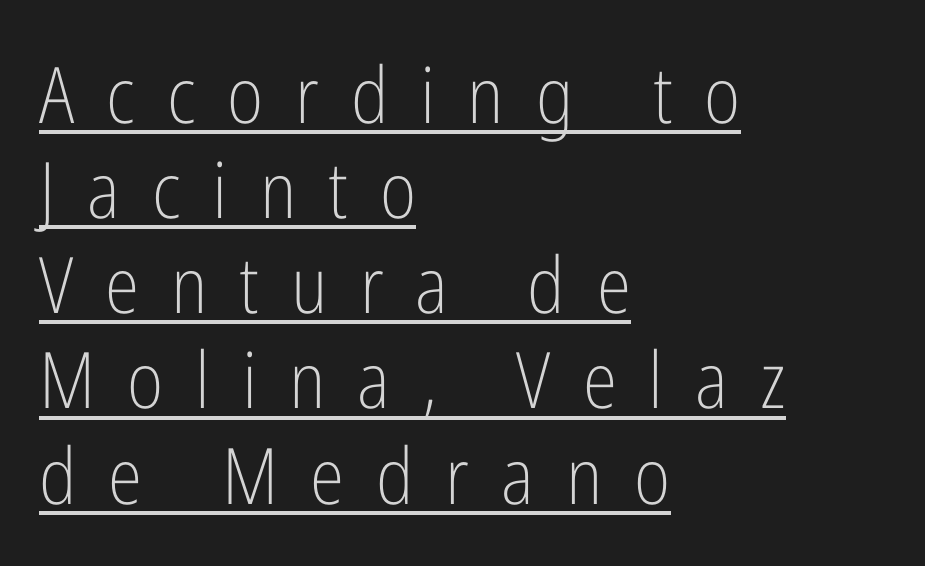
Q: Is the text bold? A: No.
Q: Is the text italic (slanted)? A: No, it is upright.
Q: Is the typeface a serif or a sans-serif typeface? A: Sans-serif.
Q: Is the text underlined? A: Yes.
Q: How is the paragraph aligned? A: Left-aligned.
Q: Is the spacing between letters normal or unusually wide? A: Unusually wide.
Q: Width (condensed, normal, or wide)? A: Condensed.
Q: Stroke contrast? A: Low.
Q: x-height? A: Medium.
Q: Monospaced? A: No.
